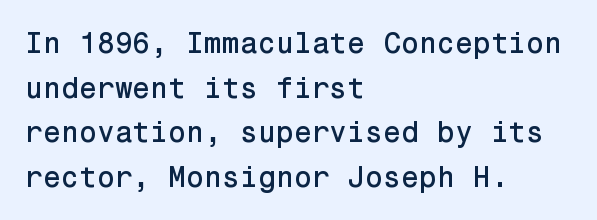
The image shows 29 px sans-serif type, upright; set left-aligned, normal line spacing (1.54x), normal letter spacing, not underlined; low stroke contrast and a medium x-height.
